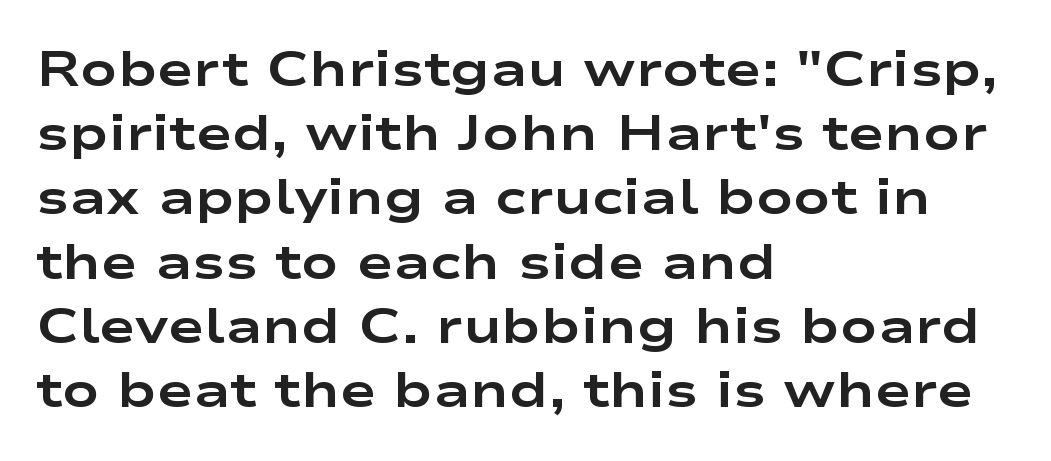
Q: Is the text bold? A: Yes.
Q: Is the text italic (slanted)? A: No, it is upright.
Q: Is the typeface a serif or a sans-serif typeface? A: Sans-serif.
Q: Is the text underlined? A: No.
Q: How is the paragraph aligned? A: Left-aligned.
Q: Is the spacing between letters normal or unusually wide? A: Normal.
Q: Is the spacing between lines tight, normal or loose? A: Normal.
Q: Width (condensed, normal, or wide)? A: Wide.
Q: Stroke contrast? A: Low.
Q: x-height? A: Medium.
Q: Monospaced? A: No.
